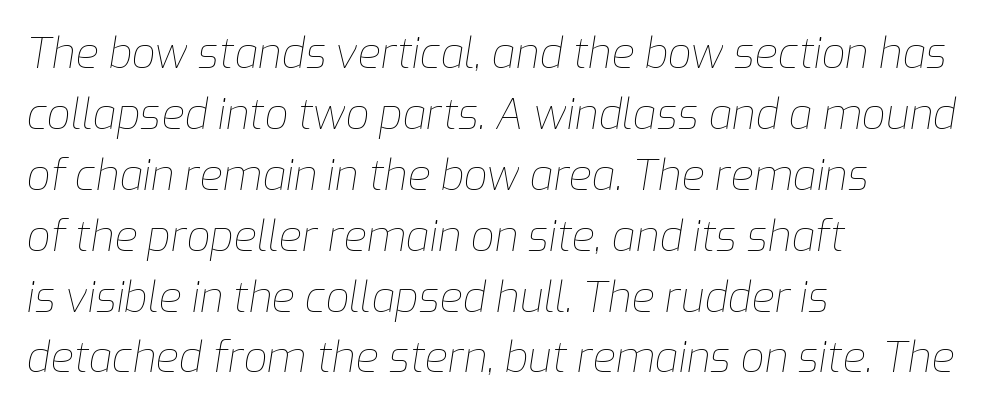
{"italic": "yes", "lean": "right", "slant_degrees": 9, "bold": "no", "weight": "thin", "width": "normal", "stroke_contrast": "low", "x_height": "medium", "monospaced": "no", "underline": "no", "align": "left", "line_spacing": "normal", "line_spacing_ratio": 1.45, "letter_spacing": "normal", "letter_spacing_em": 0.0, "glyph_px": 42}
